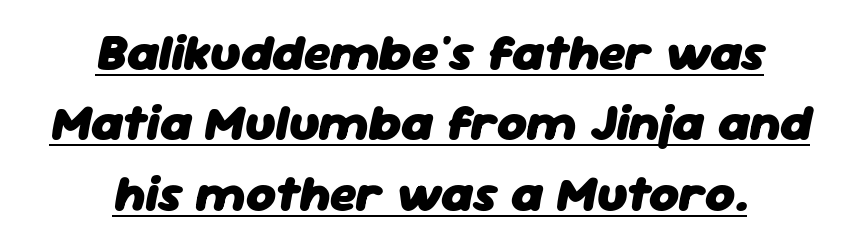
{"italic": "yes", "lean": "right", "slant_degrees": 11, "bold": "yes", "weight": "heavy", "width": "normal", "stroke_contrast": "low", "x_height": "medium", "monospaced": "no", "underline": "yes", "align": "center", "line_spacing": "normal", "line_spacing_ratio": 1.38, "letter_spacing": "normal", "letter_spacing_em": 0.0, "glyph_px": 51}
